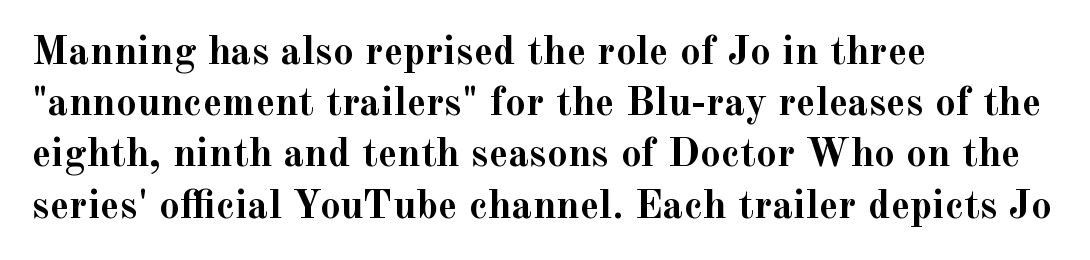
The image shows 41 px semibold serif type, upright; set left-aligned, normal line spacing (1.25x), normal letter spacing, not underlined; a small x-height.
